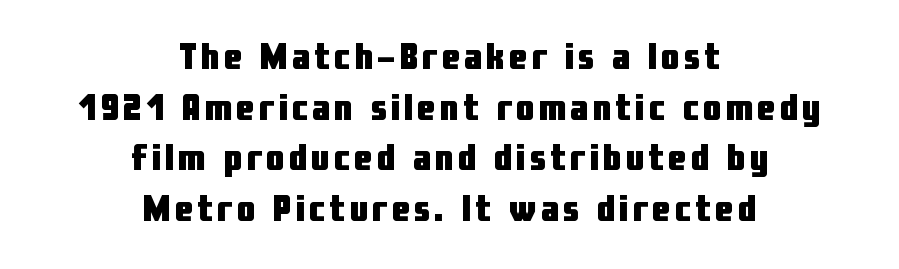
{"serif": "no", "italic": "no", "bold": "yes", "weight": "heavy", "width": "condensed", "stroke_contrast": "low", "x_height": "medium", "monospaced": "no", "underline": "no", "align": "center", "line_spacing": "normal", "line_spacing_ratio": 1.37, "glyph_px": 37}
